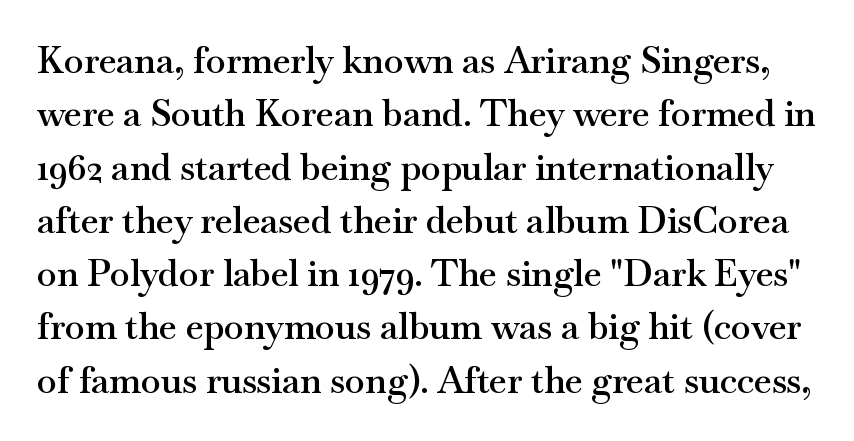
The image shows 36 px semibold, wide serif type, upright; set normal line spacing (1.48x), normal letter spacing, not underlined; medium stroke contrast and a small x-height.
